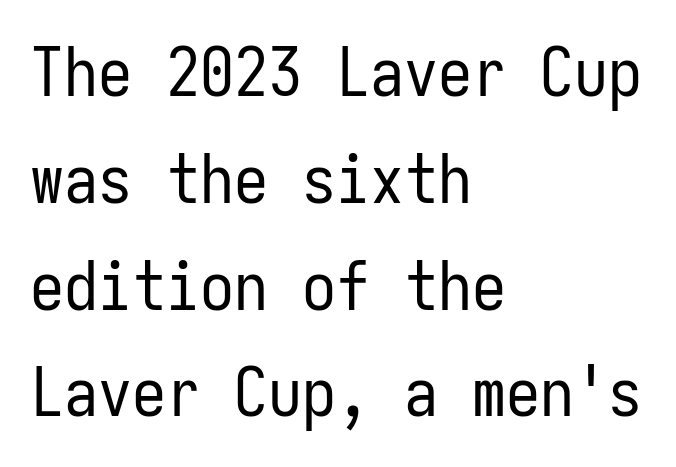
Decoration check: the copy has no underline. Italic: no, the glyphs are upright roman. If you drew a ruler down the left edge, every line would touch it. These lines sit exactly where default settings would place them. On a weight scale, this lands at 450 or below. Here the glyphs are tracked normally, forming tight word shapes.
